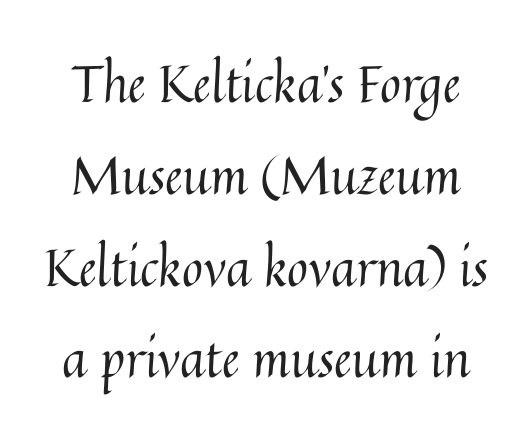
The letters advance in unequal steps, a hallmark of proportional type. The zone under the glyphs is completely vacant. This reads as an unemphasized weight, regular at the heaviest.
